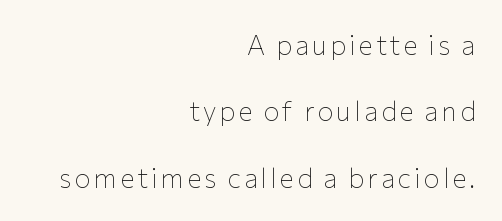
Q: Is the text bold? A: No.
Q: Is the text italic (slanted)? A: No, it is upright.
Q: Is the text underlined? A: No.
Q: How is the paragraph aligned? A: Right-aligned.
Q: Is the spacing between lines tight, normal or loose? A: Loose.
